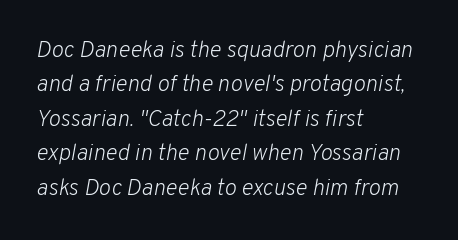
The rendering keeps characters at their native spacing. The block of text has a typical density, with ordinary space between rows. The face used here has a pronounced slope to its letters. The typesetting does not lean heavy: it is not bold. Each row of text sits above clean, open space. Line starts are locked; line ends wander.
